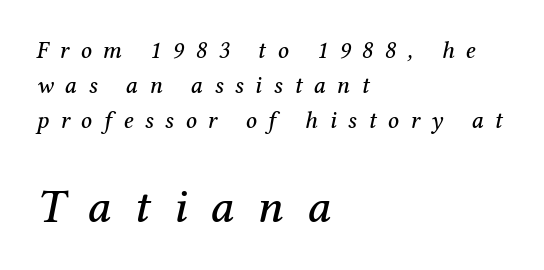
Q: Is the text italic (slanted)? A: Yes, it leans right by about 12 degrees.
Q: Is the typeface a serif or a sans-serif typeface? A: Serif.
Q: Is the text underlined? A: No.
Q: How is the paragraph aligned? A: Left-aligned.
Q: Is the spacing between letters normal or unusually wide? A: Unusually wide.
Q: Is the spacing between lines tight, normal or loose? A: Normal.
Q: Which block of text is set in a larger size, the first (top) or the second (bottom)? A: The second (bottom) one.
Q: Width (condensed, normal, or wide)? A: Normal.
Q: Stroke contrast? A: Medium.
Q: x-height? A: Medium.
Q: Monospaced? A: No.
